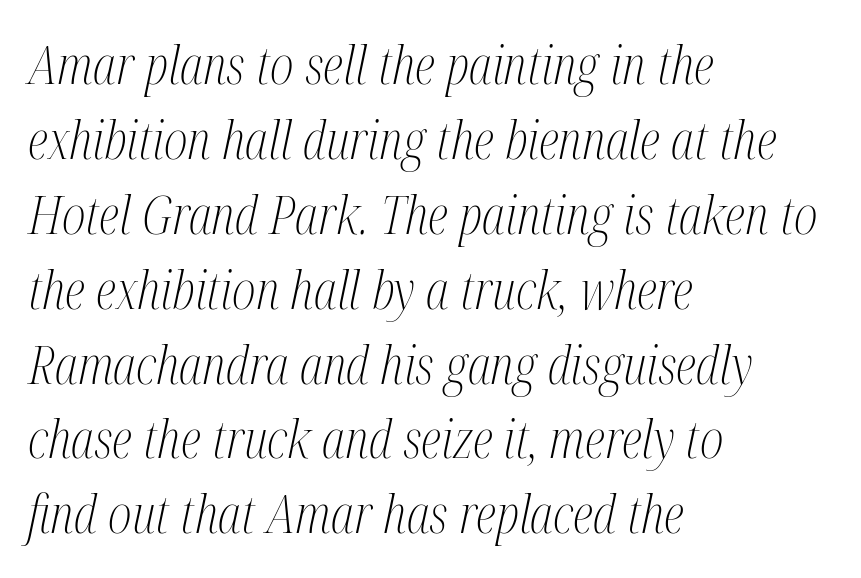
{"serif": "yes", "italic": "yes", "lean": "right", "slant_degrees": 12, "bold": "no", "weight": "light", "width": "condensed", "stroke_contrast": "medium", "x_height": "medium", "monospaced": "no", "underline": "no", "align": "left", "line_spacing": "normal", "line_spacing_ratio": 1.44, "letter_spacing": "normal", "letter_spacing_em": 0.0, "glyph_px": 52}
